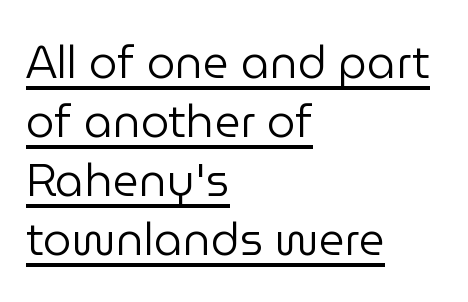
The image shows 45 px regular-weight sans-serif type, upright; set left-aligned, normal line spacing (1.31x), normal letter spacing, underlined; low stroke contrast and a medium x-height.
